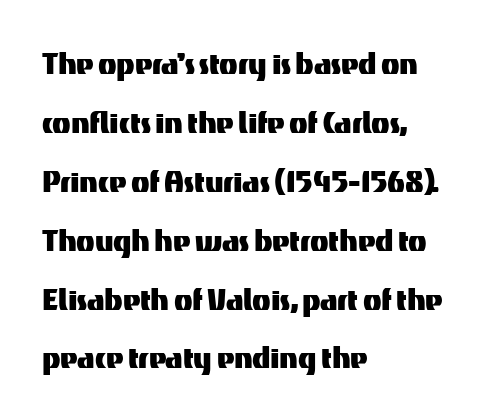
Q: Is the text italic (slanted)? A: No, it is upright.
Q: Is the typeface a serif or a sans-serif typeface? A: Sans-serif.
Q: Is the text underlined? A: No.
Q: How is the paragraph aligned? A: Left-aligned.
Q: Is the spacing between letters normal or unusually wide? A: Normal.
Q: Is the spacing between lines tight, normal or loose? A: Normal.
Q: Width (condensed, normal, or wide)? A: Normal.
Q: Stroke contrast? A: Medium.
Q: x-height? A: Medium.
Q: Monospaced? A: No.
